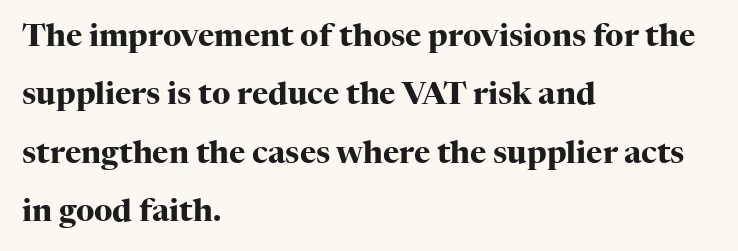
The image shows 31 px heavy serif type, upright; set left-aligned, line spacing 1.88x, normal letter spacing, not underlined; high stroke contrast and a medium x-height.
